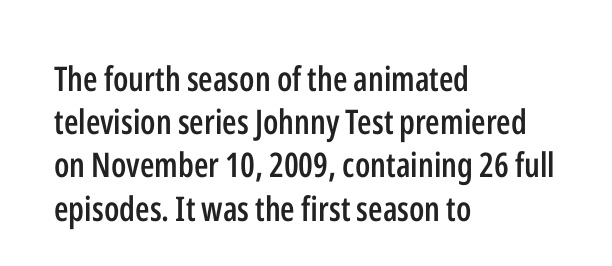
The image shows 34 px semibold, condensed sans-serif type, upright; set left-aligned, normal line spacing (1.27x), normal letter spacing, not underlined; low stroke contrast and a medium x-height.
